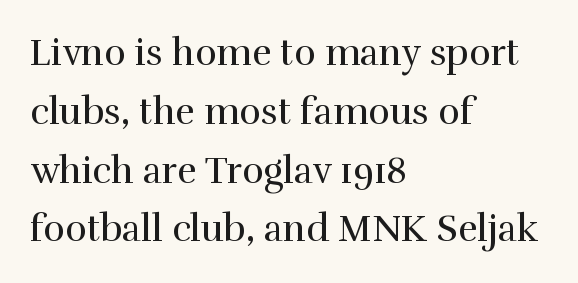
{"serif": "yes", "italic": "no", "bold": "no", "weight": "regular", "width": "normal", "x_height": "medium", "monospaced": "no", "underline": "no", "align": "left", "line_spacing": "normal", "line_spacing_ratio": 1.59, "letter_spacing": "normal", "letter_spacing_em": 0.0, "glyph_px": 37}
